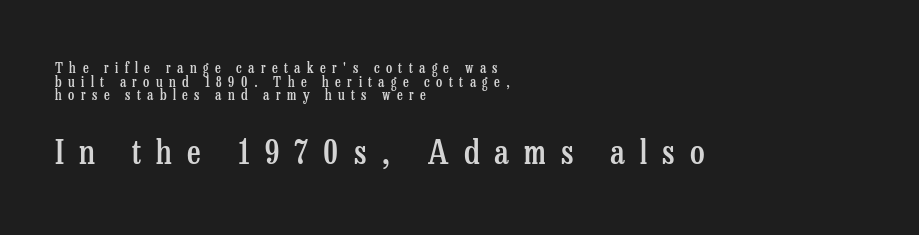
The image shows 33 px semibold, condensed serif type, upright; set left-aligned, tight line spacing (0.97x), unusually wide letter spacing (+0.46 em), not underlined; the second (bottom) block is 2.36x larger; low stroke contrast and a medium x-height.
